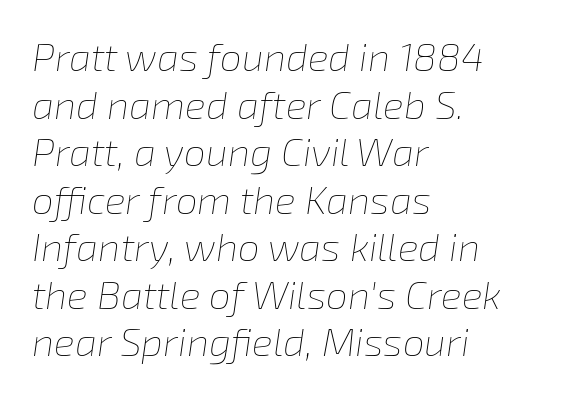
{"italic": "yes", "lean": "right", "slant_degrees": 8, "bold": "no", "weight": "thin", "width": "normal", "stroke_contrast": "low", "x_height": "medium", "monospaced": "no", "underline": "no", "align": "left", "line_spacing_ratio": 1.22, "letter_spacing": "normal", "letter_spacing_em": 0.0, "glyph_px": 39}
